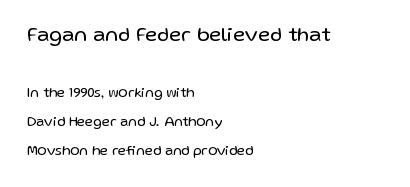
Q: Is the text bold? A: No.
Q: Is the text italic (slanted)? A: No, it is upright.
Q: Is the text underlined? A: No.
Q: How is the paragraph aligned? A: Left-aligned.
Q: Is the spacing between letters normal or unusually wide? A: Normal.
Q: Is the spacing between lines tight, normal or loose? A: Loose.
Q: Which block of text is set in a larger size, the first (top) or the second (bottom)? A: The first (top) one.
